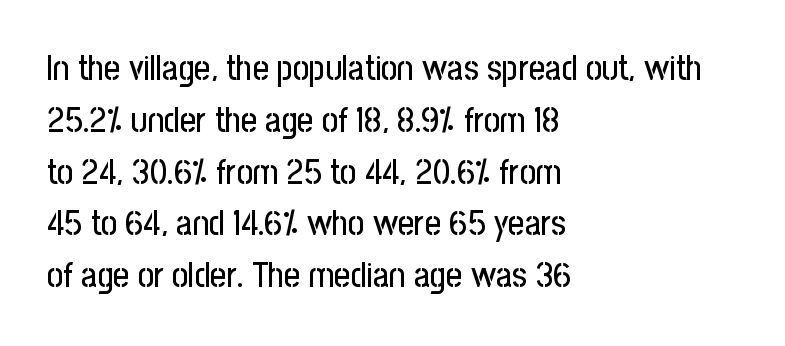
{"serif": "no", "italic": "no", "width": "condensed", "stroke_contrast": "low", "x_height": "medium", "monospaced": "no", "underline": "no", "align": "left", "line_spacing": "normal", "line_spacing_ratio": 1.48, "letter_spacing": "normal", "letter_spacing_em": 0.0, "glyph_px": 35}
